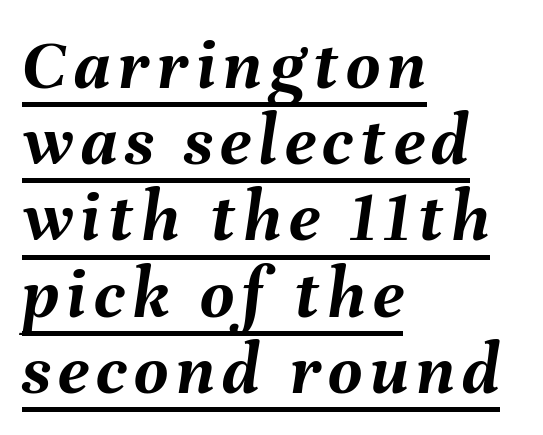
The image shows 74 px semibold type, italic (leaning right); set left-aligned, tight line spacing (1.03x), underlined; medium stroke contrast and a medium x-height.
